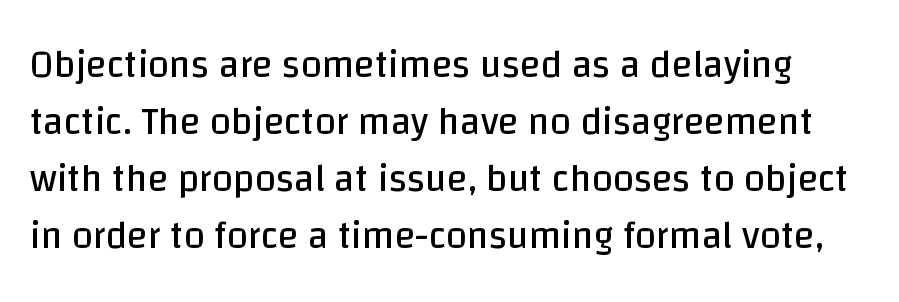
Characters remain perfectly vertical along every line. Rows of type keep a routine distance in the vertical direction. Weight class: somewhere from thin through regular. The foot of each line stays bare and open.
